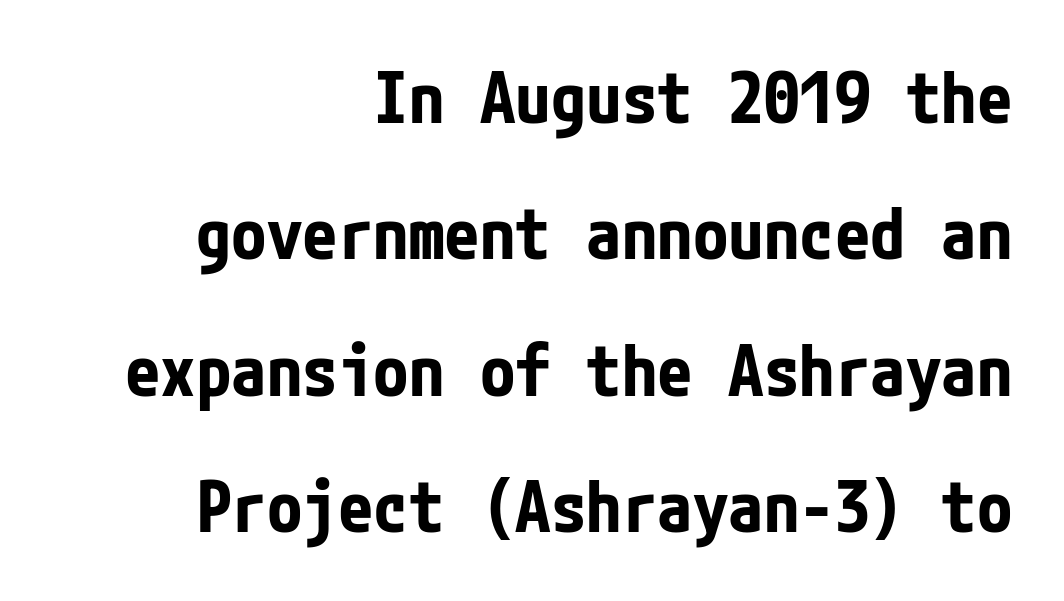
The image shows 71 px bold, condensed sans-serif type, upright; set right-aligned, loose line spacing (1.92x), normal letter spacing, not underlined; low stroke contrast and a medium x-height.
